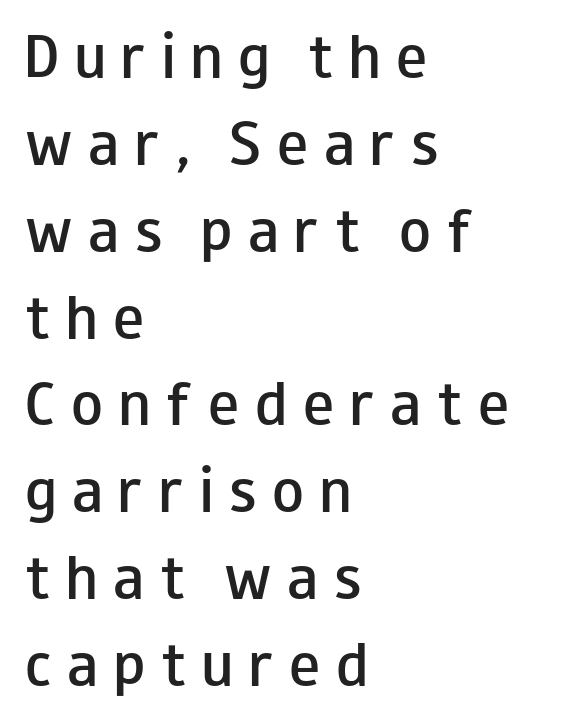
The words here are not underlined. This is sans-serif lettering, the kind often seen on screens and signage. Note the varied advance widths — an 'i' is clearly narrower than an 'm'. What's the leading like? Ordinary, nothing unusual. Is there any slant? The stems are plumb. The type is letterspaced generously, with wide tracking.
